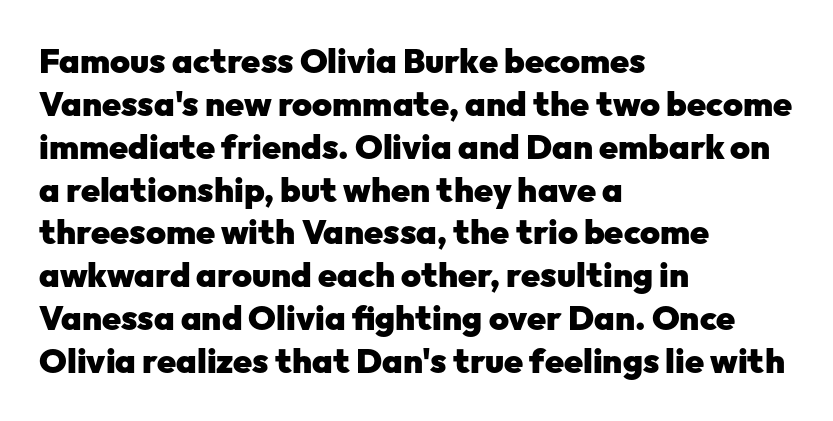
Q: Is the text bold? A: Yes.
Q: Is the text italic (slanted)? A: No, it is upright.
Q: Is the typeface a serif or a sans-serif typeface? A: Sans-serif.
Q: Is the text underlined? A: No.
Q: How is the paragraph aligned? A: Left-aligned.
Q: Is the spacing between letters normal or unusually wide? A: Normal.
Q: Is the spacing between lines tight, normal or loose? A: Normal.
Q: Width (condensed, normal, or wide)? A: Normal.
Q: Stroke contrast? A: Low.
Q: x-height? A: Medium.
Q: Monospaced? A: No.
